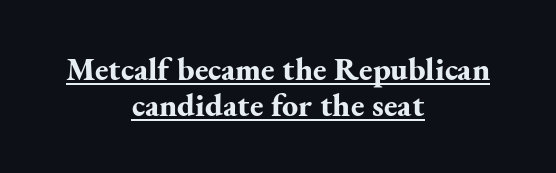
These lines were composed using upright roman letters. Does the weight exceed regular? Yes, all the way to bold. In CSS terms this would be text-align: center. Underlining? Definitely there. The leading is snug, giving the passage a crowded texture. Glyph-to-glyph distance matches everyday printed text.
